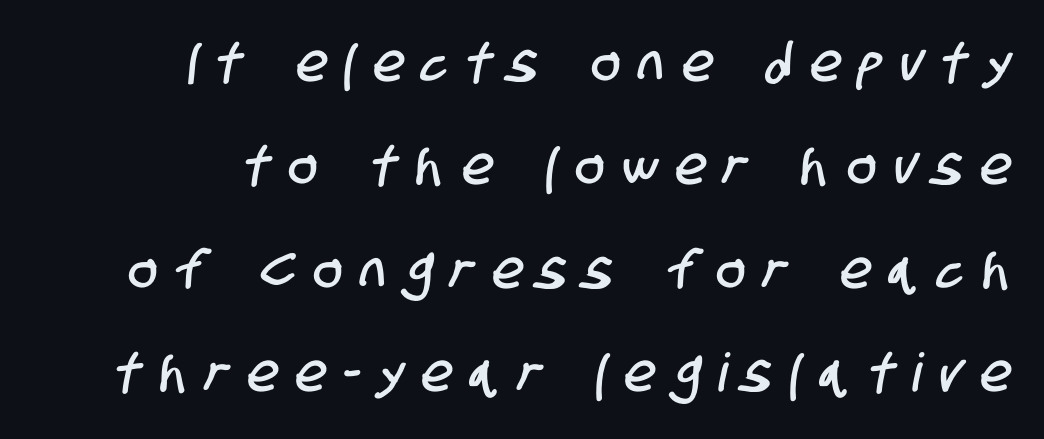
{"serif": "no", "width": "condensed", "stroke_contrast": "low", "x_height": "large", "monospaced": "no", "underline": "no", "align": "right", "line_spacing": "loose", "line_spacing_ratio": 1.95, "letter_spacing": "wide", "letter_spacing_em": 0.36, "glyph_px": 53}
